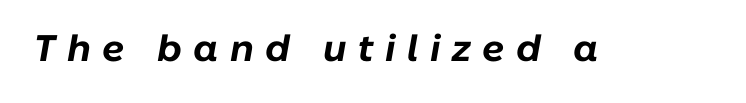
The image shows 37 px bold type, italic (leaning right); set unusually wide letter spacing (+0.31 em), not underlined; low stroke contrast and a medium x-height.
